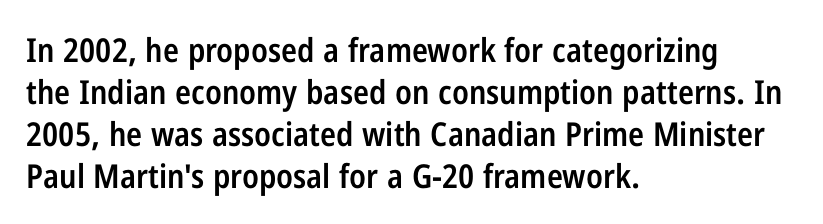
The lines sit at an ordinary, default distance from one another. These lines keep a tight, regular rhythm from letter to letter. This sample uses an upright cut, with every glyph sitting square on the baseline. Line beginnings align vertically; line endings do not. Plain, unruled lines of type. Note the varied advance widths — an 'i' is clearly narrower than an 'm'.
